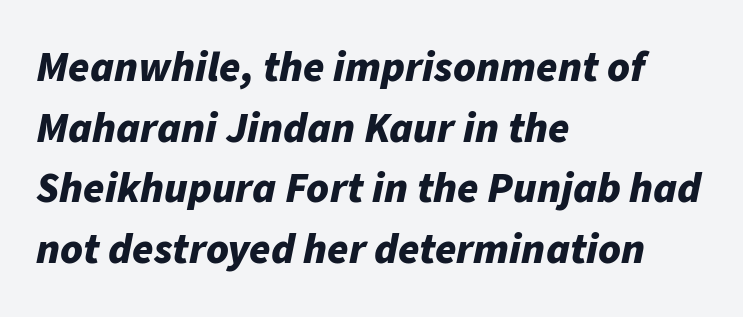
{"italic": "yes", "lean": "right", "slant_degrees": 11, "bold": "yes", "weight": "bold", "width": "normal", "stroke_contrast": "low", "x_height": "medium", "monospaced": "no", "underline": "no", "align": "left", "line_spacing": "normal", "line_spacing_ratio": 1.41, "letter_spacing": "normal", "letter_spacing_em": 0.0, "glyph_px": 43}
